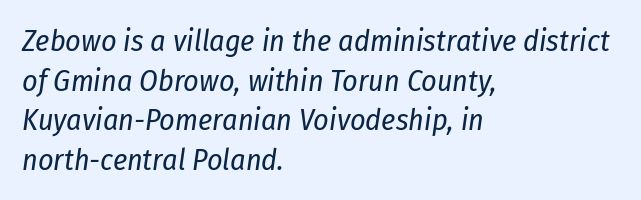
The image shows 30 px regular-weight, condensed type, italic (leaning right); set left-aligned, normal line spacing (1.32x), normal letter spacing, not underlined; low stroke contrast and a medium x-height.
